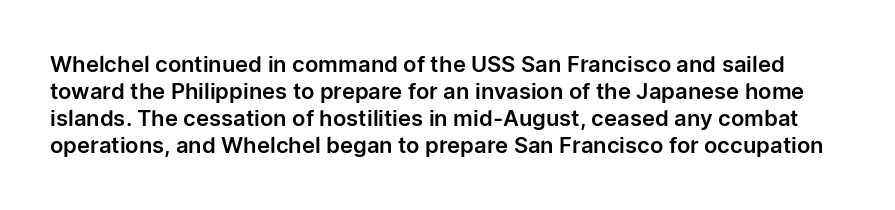
Q: Is the text italic (slanted)? A: No, it is upright.
Q: Is the text underlined? A: No.
Q: Is the spacing between letters normal or unusually wide? A: Normal.
